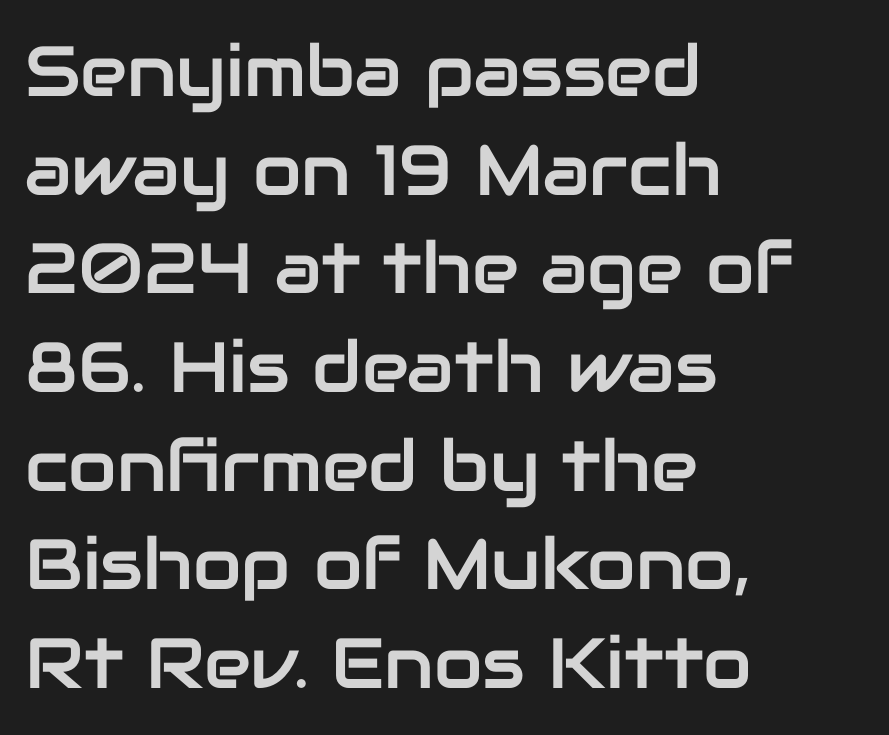
The image shows 71 px sans-serif type, upright; set left-aligned, normal line spacing (1.39x), normal letter spacing, not underlined; low stroke contrast and a medium x-height.
